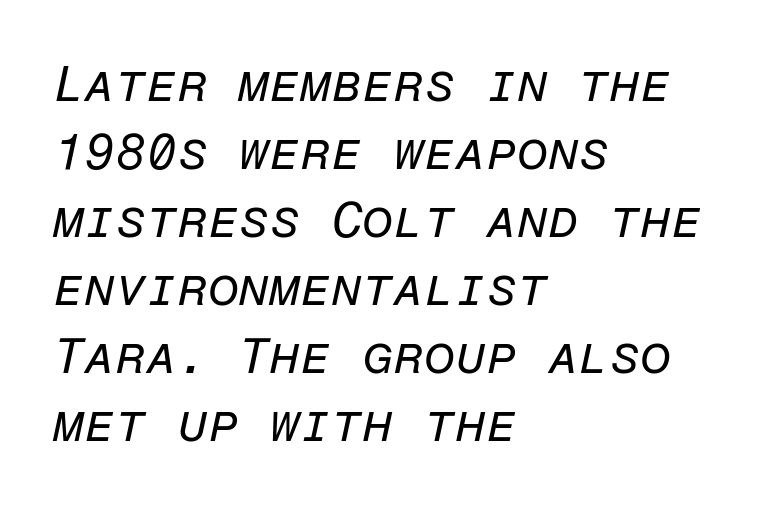
{"italic": "yes", "lean": "right", "slant_degrees": 12, "bold": "no", "weight": "regular", "width": "normal", "stroke_contrast": "low", "x_height": "medium", "monospaced": "yes", "underline": "no", "align": "left", "line_spacing": "normal", "line_spacing_ratio": 1.36, "letter_spacing": "normal", "letter_spacing_em": 0.0, "glyph_px": 50}
